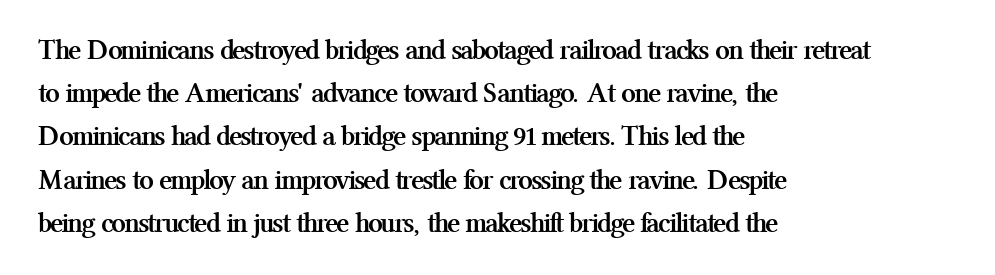
The image shows 29 px semibold serif type, upright; set left-aligned, normal line spacing (1.49x), normal letter spacing, not underlined; medium stroke contrast and a medium x-height.
